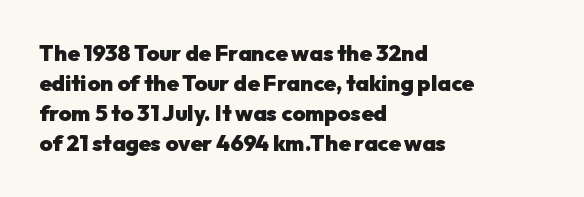
The image shows 22 px bold type, upright; set left-aligned, normal line spacing (1.37x), normal letter spacing, not underlined.
